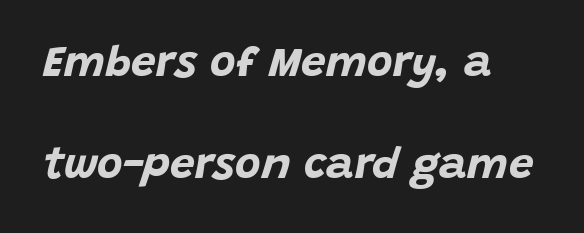
When letters slant like this, we call the style italic. Inter-character spacing is left at the font's built-in metrics. In terms of weight, the rendering is a true, heavy bold. Regarding leading, the lines here are spaced well apart. Quick note: underline off. You could not count columns in this text — the font is proportionally spaced.
